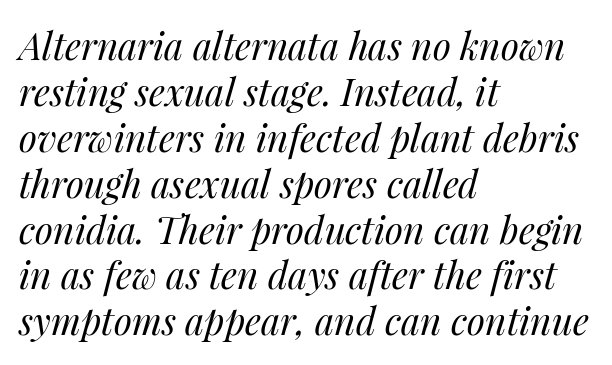
{"italic": "yes", "lean": "right", "slant_degrees": 14, "bold": "no", "weight": "regular", "width": "normal", "stroke_contrast": "medium", "x_height": "medium", "monospaced": "no", "underline": "no", "align": "left", "line_spacing_ratio": 1.24, "letter_spacing": "normal", "letter_spacing_em": 0.0, "glyph_px": 37}
